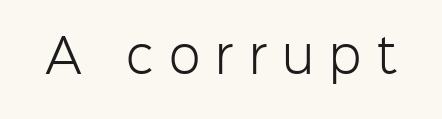
Q: Is the text bold? A: No.
Q: Is the text italic (slanted)? A: No, it is upright.
Q: Is the typeface a serif or a sans-serif typeface? A: Sans-serif.
Q: Is the text underlined? A: No.
Q: Is the spacing between letters normal or unusually wide? A: Unusually wide.
Q: Width (condensed, normal, or wide)? A: Normal.
Q: Stroke contrast? A: Low.
Q: x-height? A: Medium.
Q: Monospaced? A: No.
